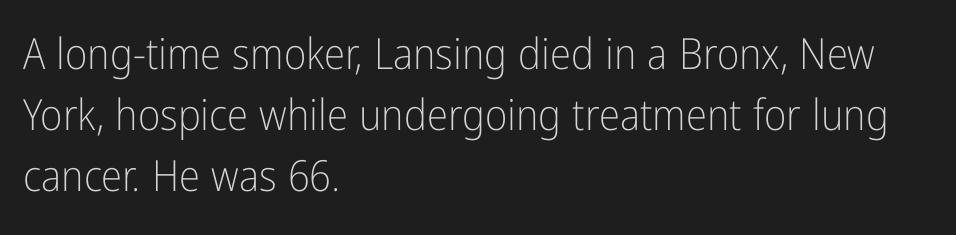
Q: Is the text bold? A: No.
Q: Is the text italic (slanted)? A: No, it is upright.
Q: Is the typeface a serif or a sans-serif typeface? A: Sans-serif.
Q: Is the text underlined? A: No.
Q: How is the paragraph aligned? A: Left-aligned.
Q: Is the spacing between letters normal or unusually wide? A: Normal.
Q: Is the spacing between lines tight, normal or loose? A: Normal.
Q: Width (condensed, normal, or wide)? A: Condensed.
Q: Stroke contrast? A: Low.
Q: x-height? A: Medium.
Q: Monospaced? A: No.
